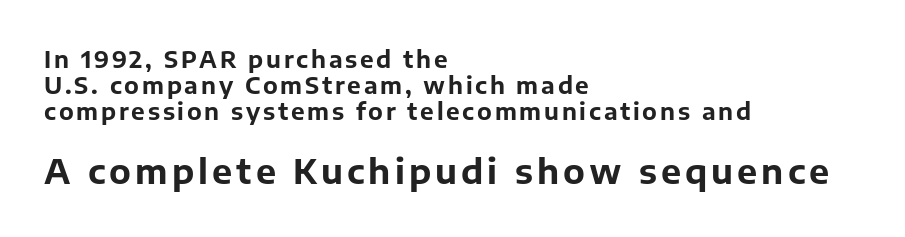
The image shows 34 px bold sans-serif type, upright; set left-aligned, tight line spacing (1.12x), not underlined; the second (bottom) block is 1.48x larger; low stroke contrast and a medium x-height.
